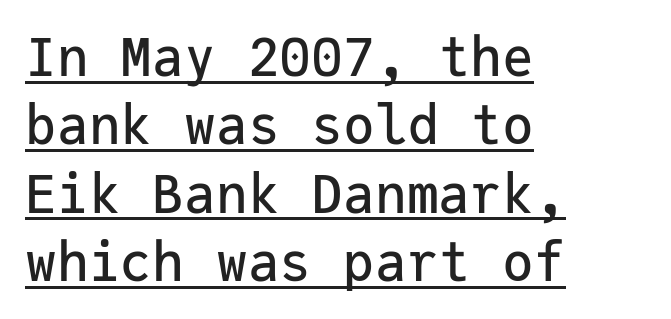
{"serif": "no", "italic": "no", "width": "normal", "stroke_contrast": "low", "x_height": "medium", "monospaced": "yes", "underline": "yes", "align": "left", "line_spacing": "normal", "line_spacing_ratio": 1.29, "letter_spacing": "normal", "letter_spacing_em": 0.0, "glyph_px": 53}
